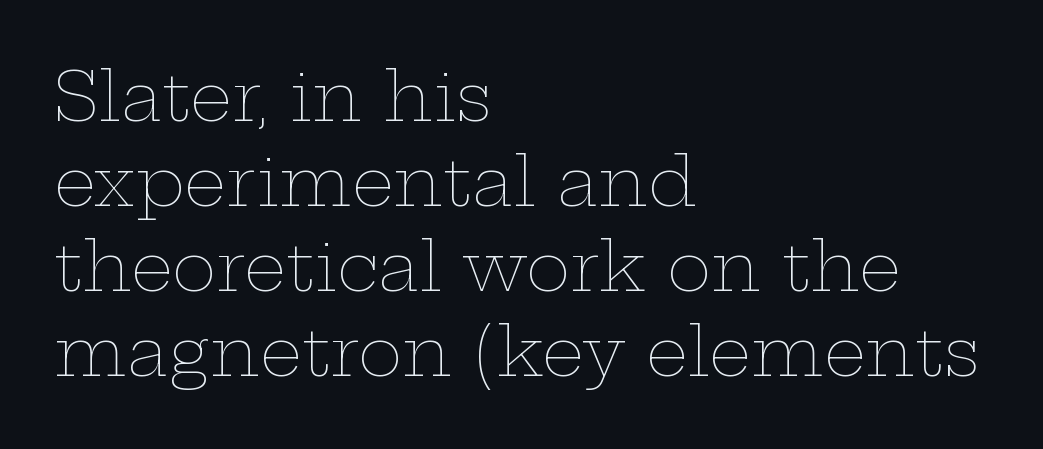
Q: Is the text bold? A: No.
Q: Is the text italic (slanted)? A: No, it is upright.
Q: Is the text underlined? A: No.
Q: How is the paragraph aligned? A: Left-aligned.
Q: Is the spacing between letters normal or unusually wide? A: Normal.
Q: Is the spacing between lines tight, normal or loose? A: Normal.
Q: Width (condensed, normal, or wide)? A: Wide.
Q: Stroke contrast? A: Low.
Q: x-height? A: Medium.
Q: Monospaced? A: No.
